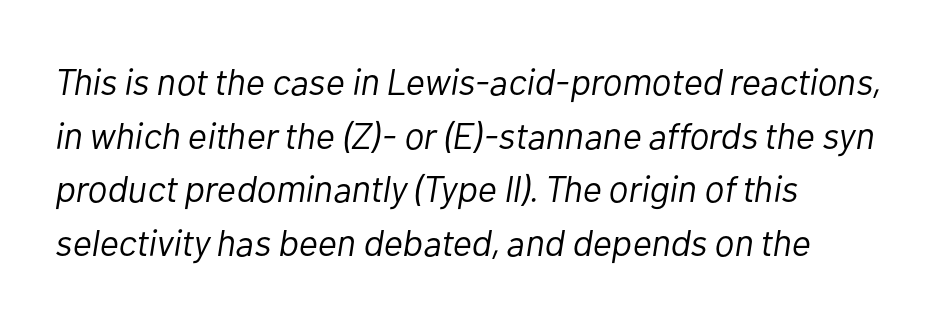
Q: Is the text bold? A: No.
Q: Is the text italic (slanted)? A: Yes, it leans right by about 10 degrees.
Q: Is the text underlined? A: No.
Q: How is the paragraph aligned? A: Left-aligned.
Q: Is the spacing between letters normal or unusually wide? A: Normal.
Q: Is the spacing between lines tight, normal or loose? A: Normal.
Q: Width (condensed, normal, or wide)? A: Normal.
Q: Stroke contrast? A: Low.
Q: x-height? A: Medium.
Q: Monospaced? A: No.
